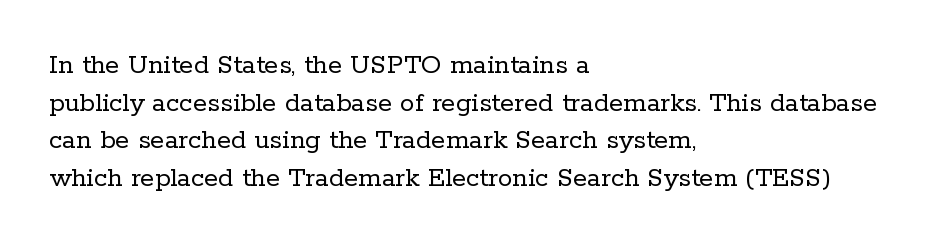
The image shows 29 px regular-weight serif type, upright; set left-aligned, normal line spacing (1.3x), normal letter spacing, not underlined; low stroke contrast and a medium x-height.
